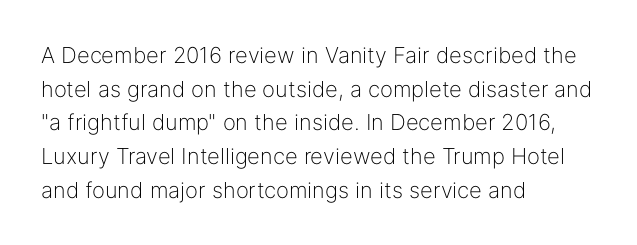
Q: Is the text bold? A: No.
Q: Is the text italic (slanted)? A: No, it is upright.
Q: Is the text underlined? A: No.
Q: How is the paragraph aligned? A: Left-aligned.
Q: Is the spacing between letters normal or unusually wide? A: Normal.
Q: Is the spacing between lines tight, normal or loose? A: Normal.
